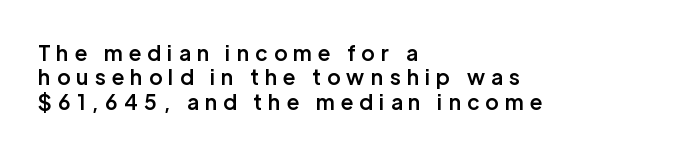
{"italic": "no", "bold": "semi", "underline": "no", "align": "left", "line_spacing_ratio": 1.16, "letter_spacing": "wide", "letter_spacing_em": 0.31, "glyph_px": 21}
